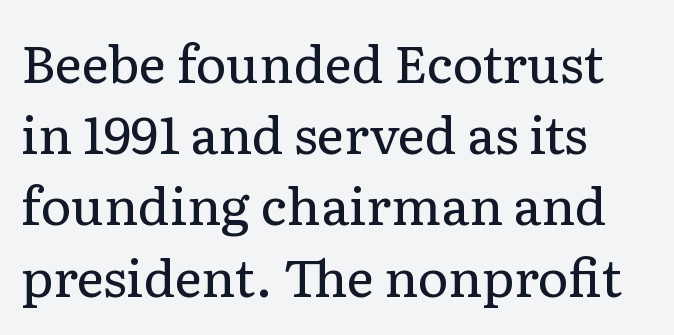
{"serif": "yes", "italic": "no", "bold": "no", "weight": "regular", "width": "normal", "stroke_contrast": "low", "x_height": "medium", "monospaced": "no", "underline": "no", "align": "left", "line_spacing": "normal", "line_spacing_ratio": 1.37, "letter_spacing": "normal", "letter_spacing_em": 0.0, "glyph_px": 52}
